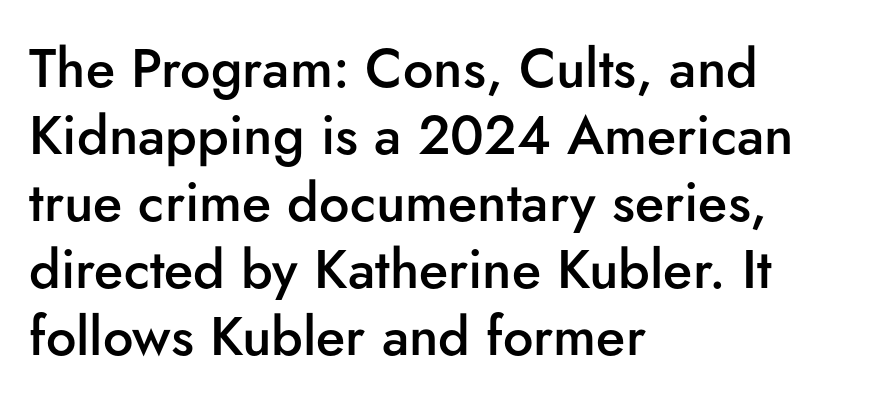
The image shows 54 px semibold sans-serif type, upright; set left-aligned, line spacing 1.24x, normal letter spacing, not underlined; low stroke contrast and a small x-height.
